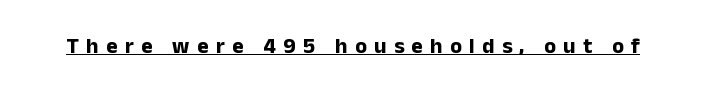
The image shows 22 px bold type, upright; set unusually wide letter spacing (+0.33 em), underlined.
